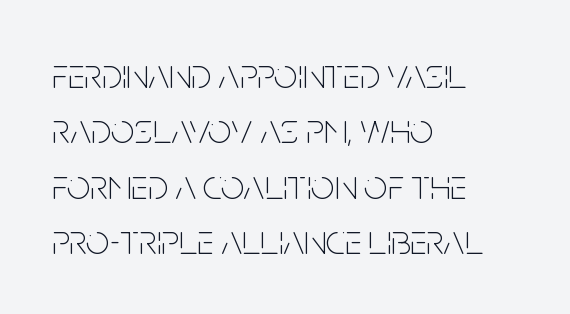
The image shows 42 px thin, condensed sans-serif type, upright; set left-aligned, normal line spacing (1.32x), normal letter spacing, not underlined; low stroke contrast and a large x-height.
